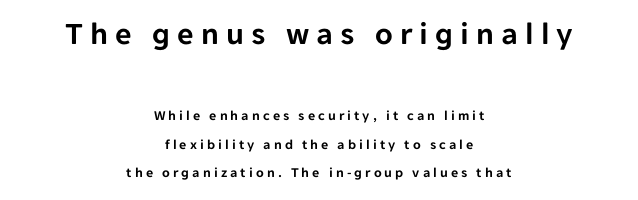
{"serif": "no", "italic": "no", "width": "normal", "stroke_contrast": "low", "x_height": "medium", "monospaced": "no", "underline": "no", "align": "center", "line_spacing": "loose", "line_spacing_ratio": 2.02, "letter_spacing": "wide", "letter_spacing_em": 0.22, "larger_block": "first", "size_ratio": 2.29, "glyph_px": 32}
